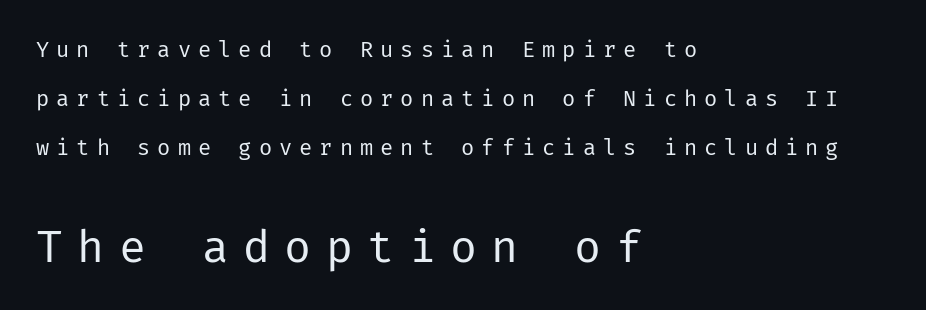
The image shows 45 px regular-weight sans-serif type, upright; set left-aligned, loose line spacing (2.22x), unusually wide letter spacing (+0.32 em), not underlined; the second (bottom) block is 2.05x larger; low stroke contrast and a medium x-height.
